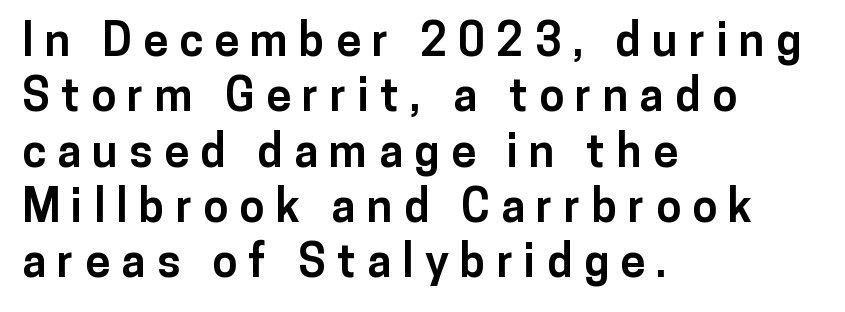
{"serif": "no", "italic": "no", "bold": "yes", "weight": "bold", "width": "normal", "stroke_contrast": "low", "x_height": "medium", "monospaced": "no", "underline": "no", "align": "left", "line_spacing_ratio": 1.23, "letter_spacing": "wide", "letter_spacing_em": 0.25, "glyph_px": 45}
